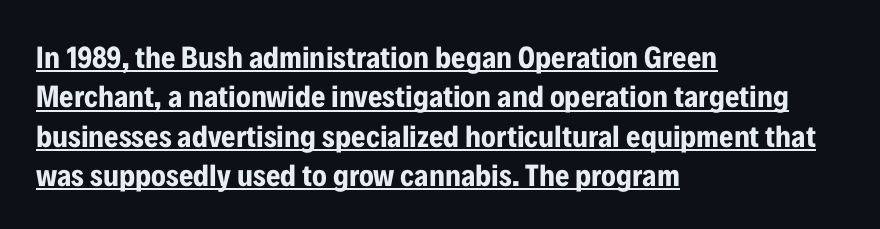
Q: Is the text bold? A: Yes.
Q: Is the text italic (slanted)? A: No, it is upright.
Q: Is the typeface a serif or a sans-serif typeface? A: Sans-serif.
Q: Is the text underlined? A: Yes.
Q: How is the paragraph aligned? A: Left-aligned.
Q: Is the spacing between letters normal or unusually wide? A: Normal.
Q: Is the spacing between lines tight, normal or loose? A: Normal.
Q: Width (condensed, normal, or wide)? A: Condensed.
Q: Stroke contrast? A: Low.
Q: x-height? A: Medium.
Q: Monospaced? A: No.
